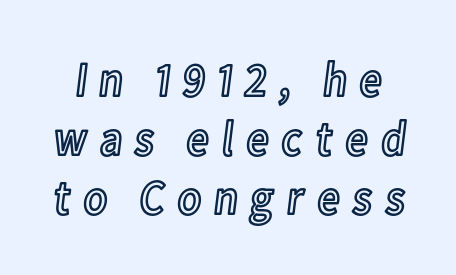
Honestly, there is no underline to notice here at all. Tracking here is generous; glyphs stand well apart from one another. Spacing verdict: proportional, widths tailored to each character.
